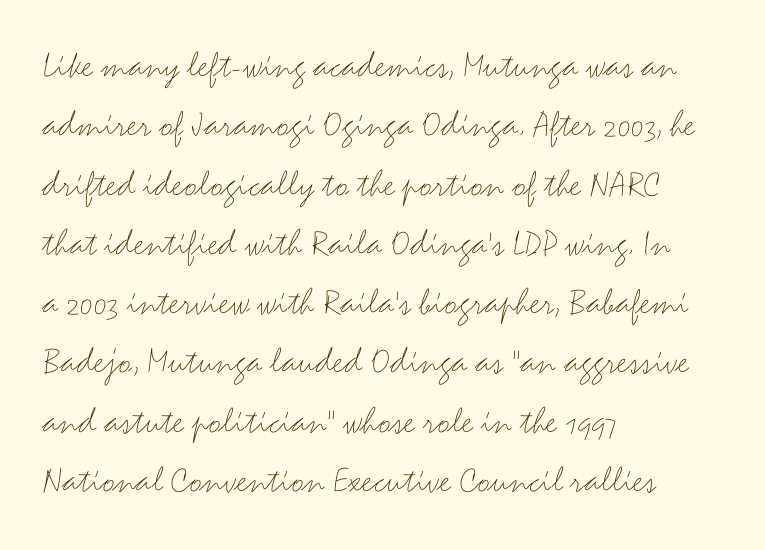
Q: Is the text bold? A: No.
Q: Is the text italic (slanted)? A: Yes.
Q: Is the typeface a serif or a sans-serif typeface? A: Sans-serif.
Q: Is the text underlined? A: No.
Q: How is the paragraph aligned? A: Left-aligned.
Q: Is the spacing between letters normal or unusually wide? A: Normal.
Q: Is the spacing between lines tight, normal or loose? A: Normal.
Q: Width (condensed, normal, or wide)? A: Wide.
Q: Stroke contrast? A: Medium.
Q: x-height? A: Small.
Q: Monospaced? A: No.
